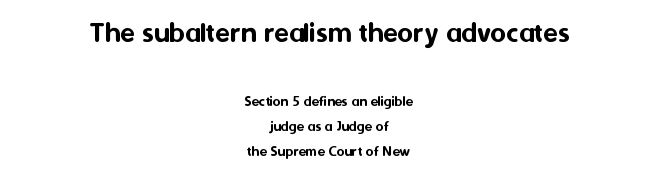
The image shows 30 px sans-serif type, upright; set centered, normal line spacing (1.67x), normal letter spacing, not underlined; the first (top) block is 2.0x larger; medium stroke contrast and a medium x-height.
